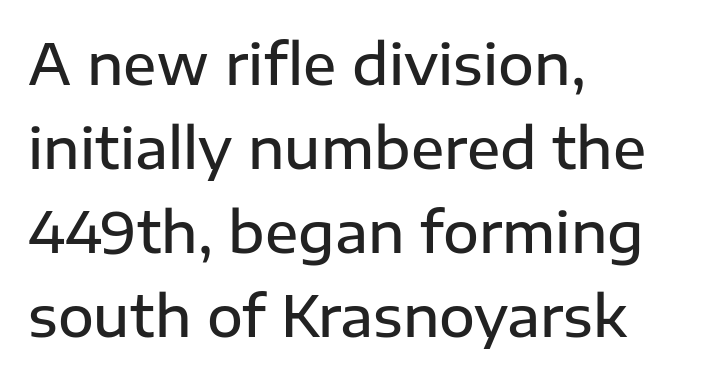
Q: Is the text bold? A: Semi-bold.
Q: Is the text italic (slanted)? A: No, it is upright.
Q: Is the typeface a serif or a sans-serif typeface? A: Sans-serif.
Q: Is the text underlined? A: No.
Q: How is the paragraph aligned? A: Left-aligned.
Q: Is the spacing between letters normal or unusually wide? A: Normal.
Q: Is the spacing between lines tight, normal or loose? A: Normal.
Q: Width (condensed, normal, or wide)? A: Normal.
Q: Stroke contrast? A: Low.
Q: x-height? A: Medium.
Q: Monospaced? A: No.
